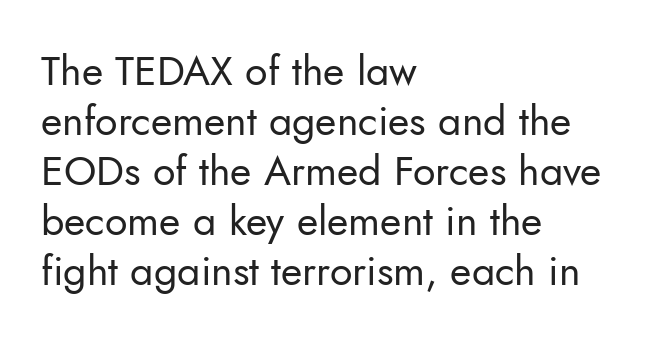
Weight class: somewhere from thin through regular. The rendering shows plain stroke endings on the letterforms — a sans-serif design. Plain, unruled lines of type. Layout note: lines flush left. Every character sits straight up, as roman type does. How are the letters spaced? Ordinarily, with no added tracking.
